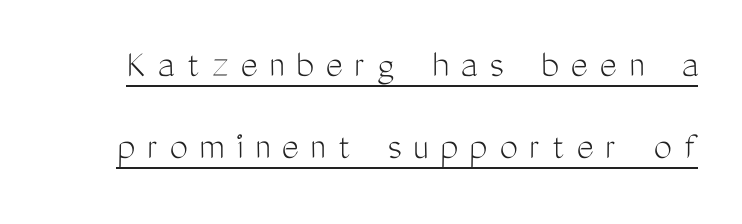
{"serif": "no", "italic": "no", "bold": "no", "weight": "light", "width": "condensed", "stroke_contrast": "medium", "x_height": "medium", "monospaced": "no", "underline": "yes", "line_spacing": "loose", "line_spacing_ratio": 2.01, "letter_spacing": "wide", "letter_spacing_em": 0.29, "glyph_px": 41}
